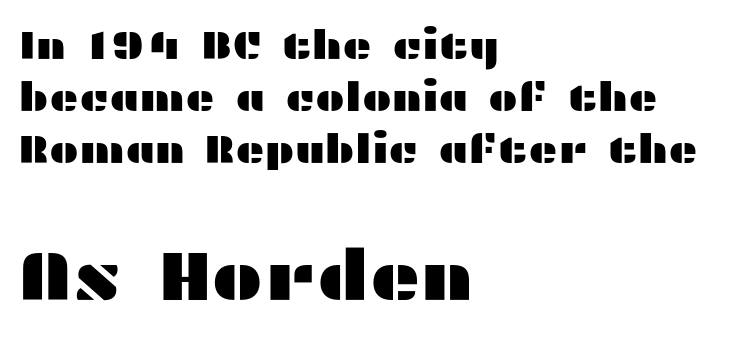
Note the varied advance widths — an 'i' is clearly narrower than an 'm'. In CSS terms this would be text-align: left. Beneath every word, the page is bare. This sample keeps an unexceptional amount of space between lines. Letterform terminals end flat and unadorned throughout the passage.
